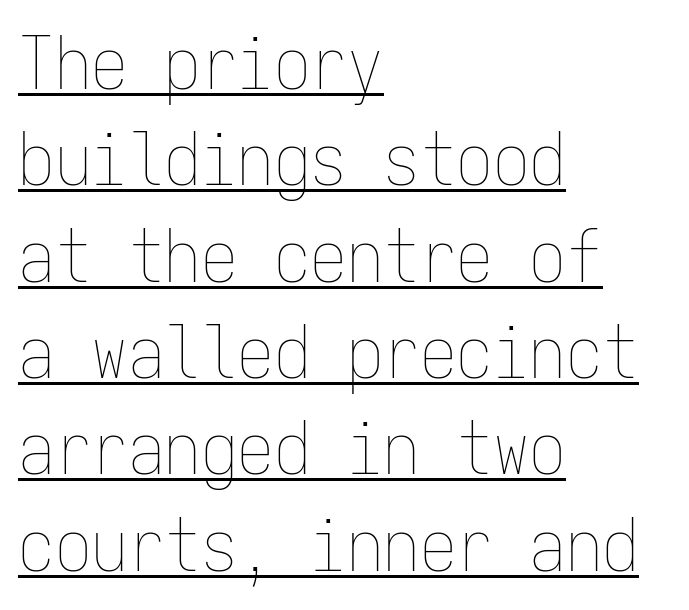
{"italic": "no", "bold": "no", "weight": "thin", "width": "condensed", "stroke_contrast": "low", "x_height": "medium", "monospaced": "yes", "underline": "yes", "align": "left", "line_spacing": "normal", "line_spacing_ratio": 1.32, "letter_spacing": "normal", "letter_spacing_em": 0.0, "glyph_px": 73}
